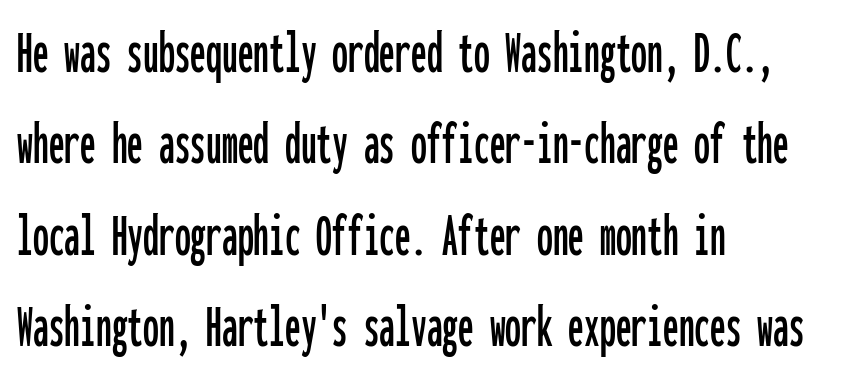
{"serif": "no", "italic": "no", "width": "condensed", "stroke_contrast": "low", "x_height": "medium", "monospaced": "yes", "underline": "no", "align": "left", "line_spacing": "normal", "line_spacing_ratio": 1.45, "letter_spacing": "normal", "letter_spacing_em": 0.0, "glyph_px": 63}
